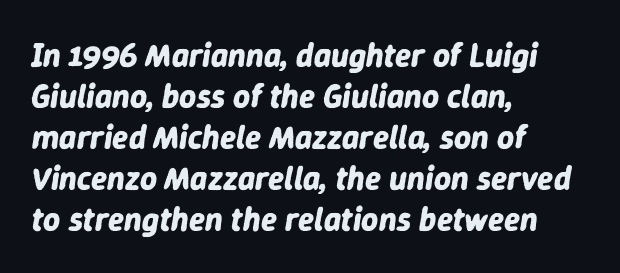
Layout note: lines flush left. A typesetter would call this zero additional tracking. You'd pick this weight for a headline — it's a proper bold. Would a proofreader flag this as italicized? Yes. Each row of text sits above clean, open space.
